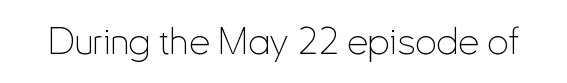
Q: Is the text bold? A: No.
Q: Is the text italic (slanted)? A: No, it is upright.
Q: Is the typeface a serif or a sans-serif typeface? A: Sans-serif.
Q: Is the text underlined? A: No.
Q: Is the spacing between letters normal or unusually wide? A: Normal.
Q: Width (condensed, normal, or wide)? A: Condensed.
Q: Stroke contrast? A: Low.
Q: x-height? A: Small.
Q: Monospaced? A: No.
